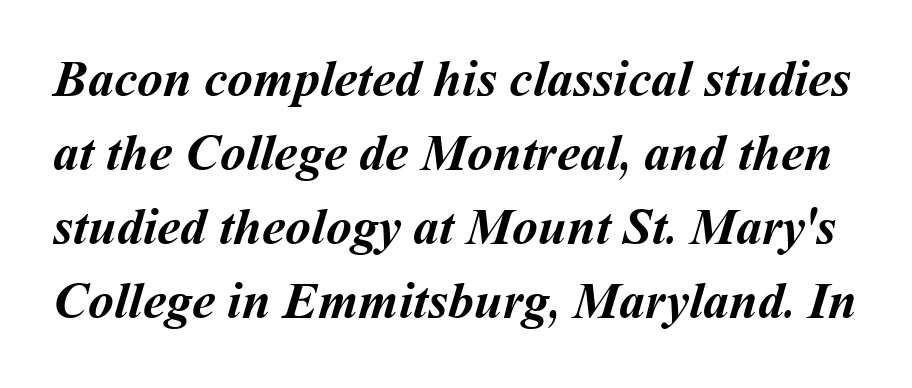
The image shows 52 px semibold type; set normal line spacing (1.42x), normal letter spacing, not underlined; medium stroke contrast and a medium x-height.
